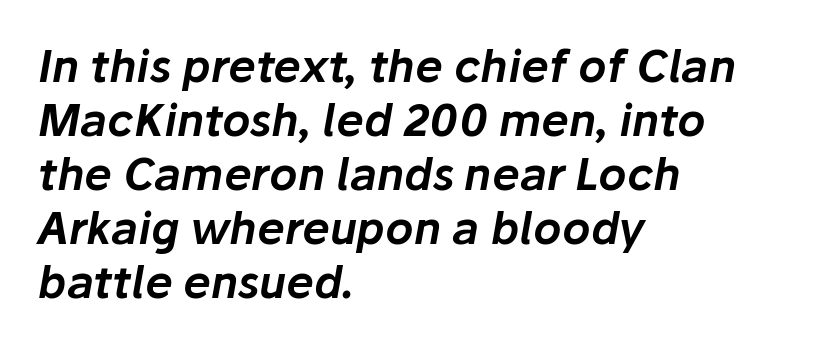
The image shows 44 px text type, italic (leaning right); set left-aligned, line spacing 1.23x, normal letter spacing, not underlined; low stroke contrast and a medium x-height.
